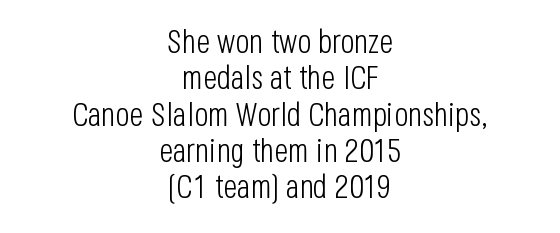
Q: Is the text bold? A: No.
Q: Is the text italic (slanted)? A: No, it is upright.
Q: Is the typeface a serif or a sans-serif typeface? A: Sans-serif.
Q: Is the text underlined? A: No.
Q: How is the paragraph aligned? A: Centered.
Q: Is the spacing between letters normal or unusually wide? A: Normal.
Q: Is the spacing between lines tight, normal or loose? A: Tight.
Q: Width (condensed, normal, or wide)? A: Condensed.
Q: Stroke contrast? A: Low.
Q: x-height? A: Large.
Q: Monospaced? A: No.
